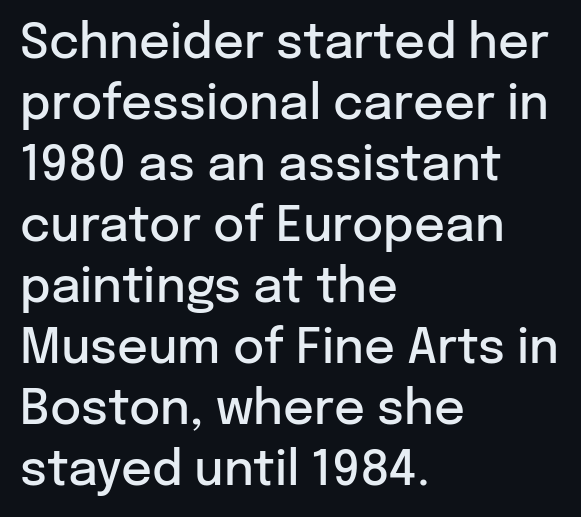
Q: Is the text bold? A: Semi-bold.
Q: Is the text italic (slanted)? A: No, it is upright.
Q: Is the typeface a serif or a sans-serif typeface? A: Sans-serif.
Q: Is the text underlined? A: No.
Q: How is the paragraph aligned? A: Left-aligned.
Q: Is the spacing between letters normal or unusually wide? A: Normal.
Q: Is the spacing between lines tight, normal or loose? A: Normal.
Q: Width (condensed, normal, or wide)? A: Normal.
Q: Stroke contrast? A: Low.
Q: x-height? A: Medium.
Q: Monospaced? A: No.
